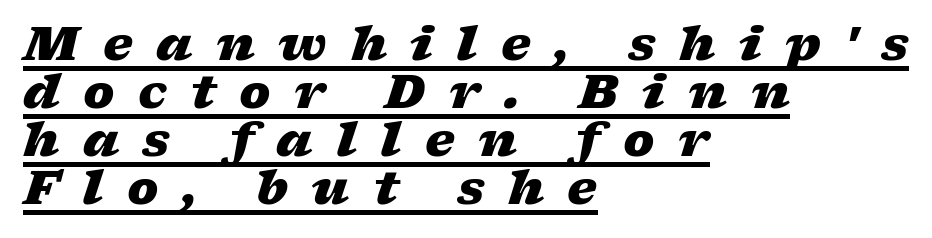
{"italic": "yes", "lean": "right", "slant_degrees": 17, "bold": "yes", "weight": "heavy", "width": "wide", "stroke_contrast": "low", "x_height": "medium", "monospaced": "no", "underline": "yes", "align": "left", "line_spacing": "tight", "line_spacing_ratio": 1.02, "letter_spacing": "wide", "letter_spacing_em": 0.5, "glyph_px": 47}
